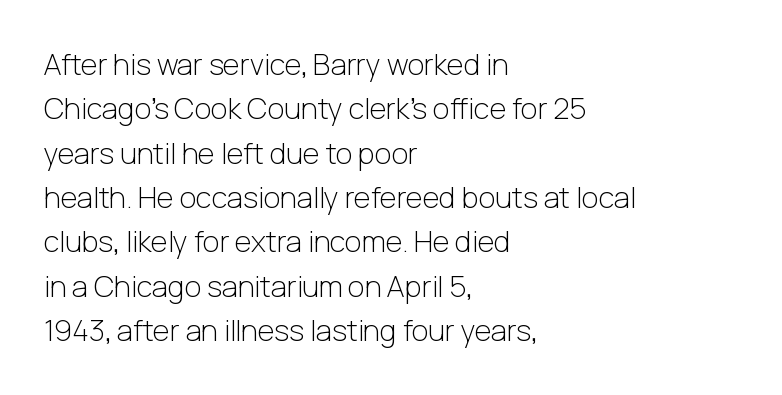
{"serif": "no", "italic": "no", "bold": "no", "weight": "light", "width": "normal", "stroke_contrast": "low", "x_height": "medium", "monospaced": "no", "underline": "no", "align": "left", "line_spacing": "normal", "line_spacing_ratio": 1.53, "letter_spacing": "normal", "letter_spacing_em": 0.0, "glyph_px": 29}
